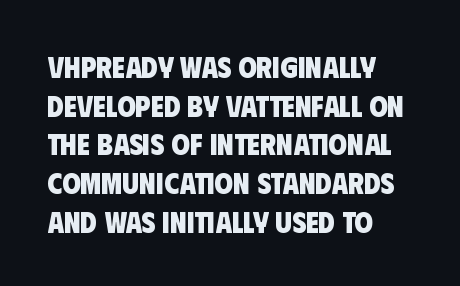
{"serif": "no", "bold": "yes", "weight": "heavy", "width": "condensed", "stroke_contrast": "low", "x_height": "large", "monospaced": "no", "underline": "no", "align": "left", "line_spacing": "normal", "line_spacing_ratio": 1.29, "letter_spacing": "normal", "letter_spacing_em": 0.0, "glyph_px": 30}
